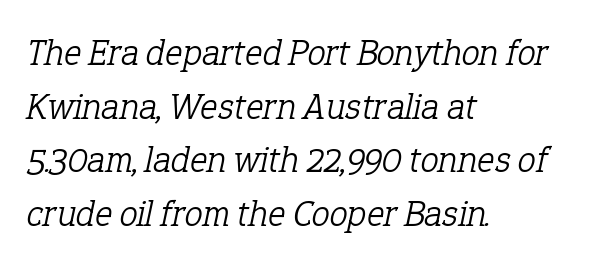
The image shows 37 px light serif type, italic (leaning right); set left-aligned, normal line spacing (1.45x), normal letter spacing, not underlined; low stroke contrast and a medium x-height.
